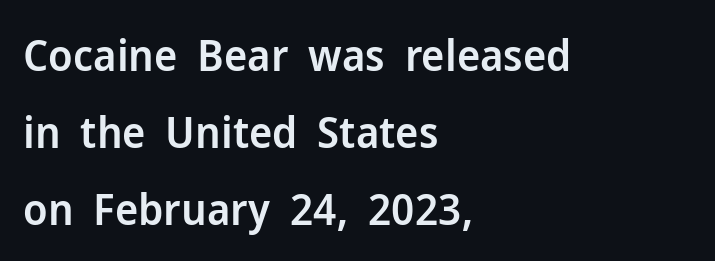
{"serif": "no", "italic": "no", "bold": "semi", "weight": "semibold", "width": "normal", "stroke_contrast": "low", "x_height": "medium", "monospaced": "no", "underline": "no", "align": "left", "line_spacing_ratio": 1.75, "letter_spacing": "normal", "letter_spacing_em": 0.0, "glyph_px": 44}
